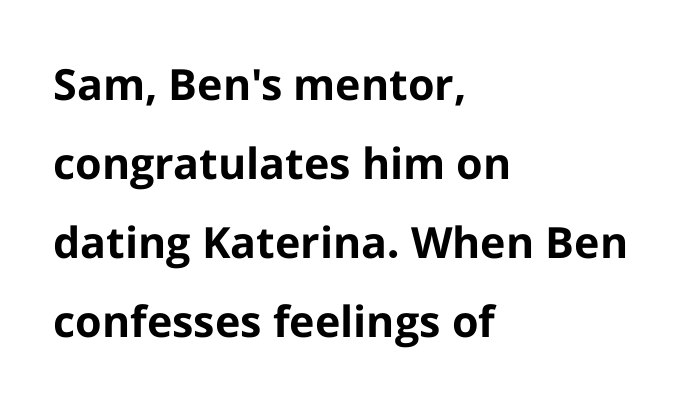
{"serif": "no", "italic": "no", "bold": "yes", "weight": "bold", "width": "normal", "stroke_contrast": "low", "x_height": "medium", "monospaced": "no", "underline": "no", "align": "left", "line_spacing_ratio": 1.84, "letter_spacing": "normal", "letter_spacing_em": 0.0, "glyph_px": 43}
